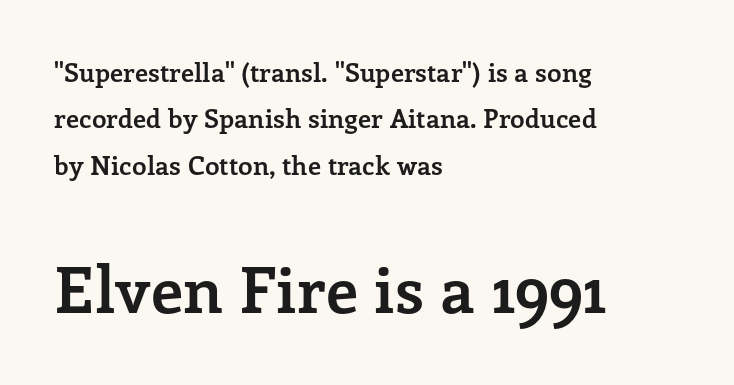
{"serif": "yes", "italic": "no", "bold": "yes", "weight": "semibold", "width": "normal", "stroke_contrast": "low", "x_height": "medium", "monospaced": "no", "underline": "no", "align": "left", "line_spacing_ratio": 1.78, "letter_spacing": "normal", "letter_spacing_em": 0.0, "larger_block": "second", "size_ratio": 2.46, "glyph_px": 64}
